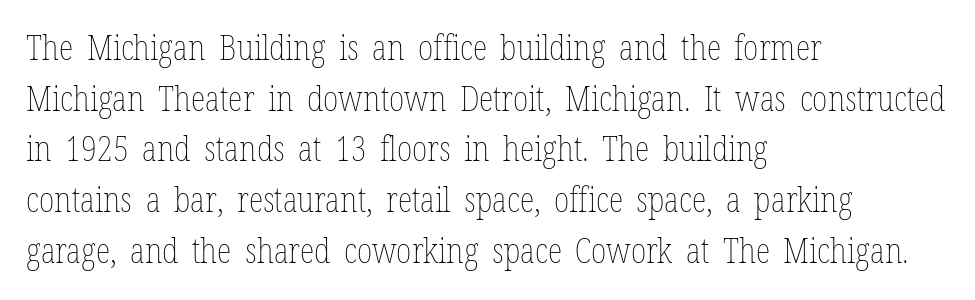
Q: Is the text bold? A: No.
Q: Is the text italic (slanted)? A: No, it is upright.
Q: Is the text underlined? A: No.
Q: How is the paragraph aligned? A: Left-aligned.
Q: Is the spacing between letters normal or unusually wide? A: Normal.
Q: Is the spacing between lines tight, normal or loose? A: Normal.
Q: Width (condensed, normal, or wide)? A: Condensed.
Q: Stroke contrast? A: Low.
Q: x-height? A: Medium.
Q: Monospaced? A: No.
